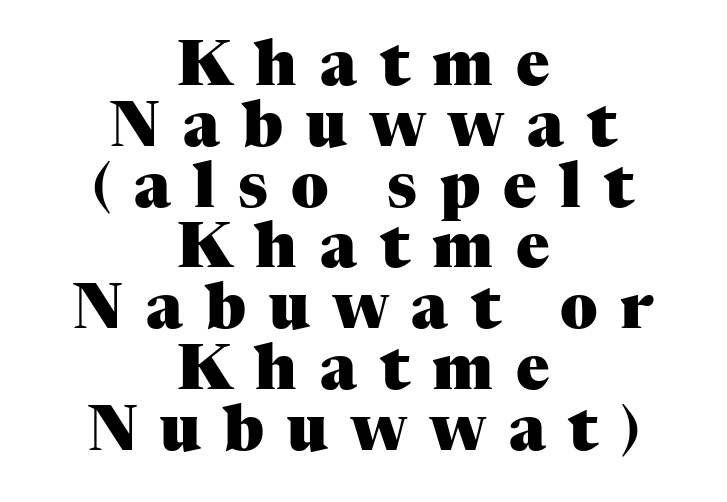
Character widths vary here, with narrow letters taking less room than wide ones. The specimen omits any rule beneath the text block's lines. The designer went with a serif here, giving each stem small feet. Alignment: centered. Unlike italic type, these characters show no tilt at all.
